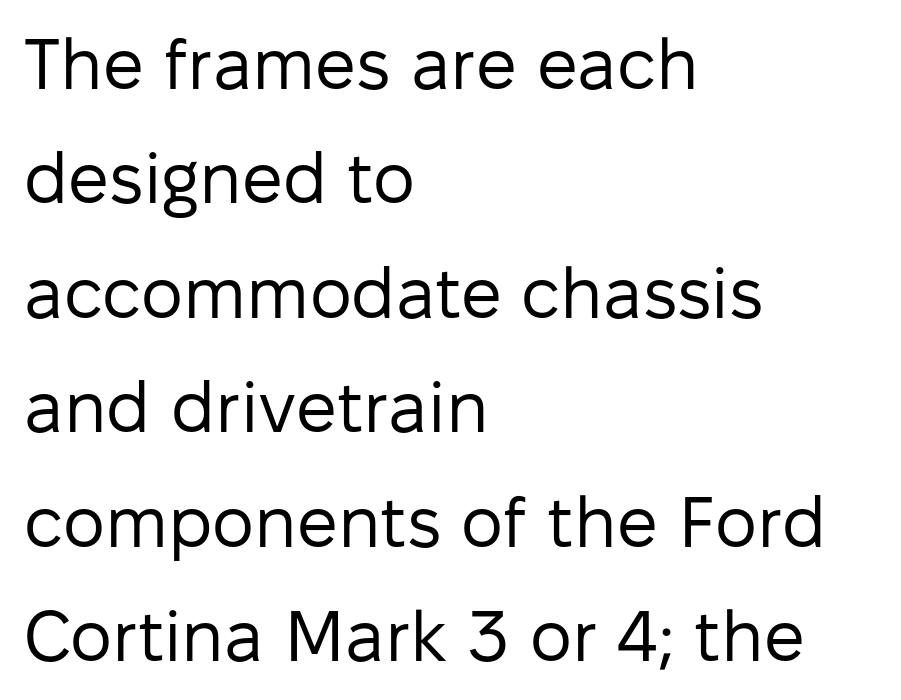
The image shows 72 px regular-weight sans-serif type, upright; set left-aligned, normal line spacing (1.59x), normal letter spacing, not underlined; low stroke contrast and a medium x-height.
